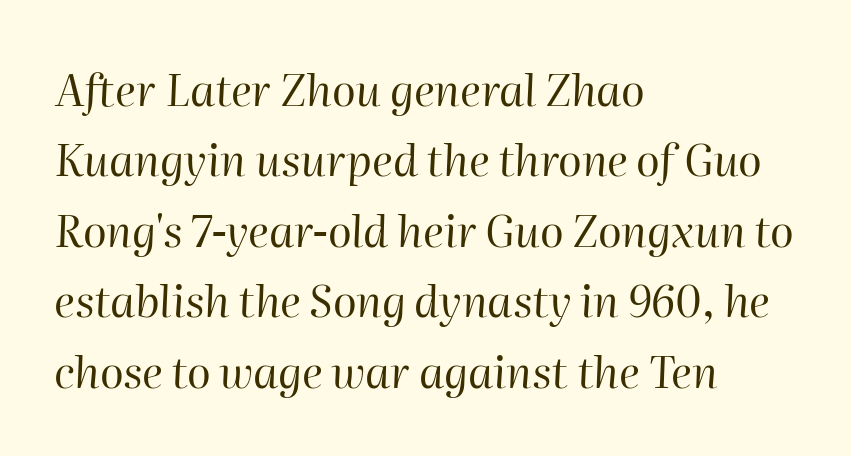
Q: Is the text bold? A: No.
Q: Is the text italic (slanted)? A: Yes, it leans right by about 2 degrees.
Q: Is the text underlined? A: No.
Q: How is the paragraph aligned? A: Left-aligned.
Q: Is the spacing between letters normal or unusually wide? A: Normal.
Q: Is the spacing between lines tight, normal or loose? A: Normal.
Q: Width (condensed, normal, or wide)? A: Normal.
Q: Stroke contrast? A: High.
Q: x-height? A: Medium.
Q: Monospaced? A: No.
